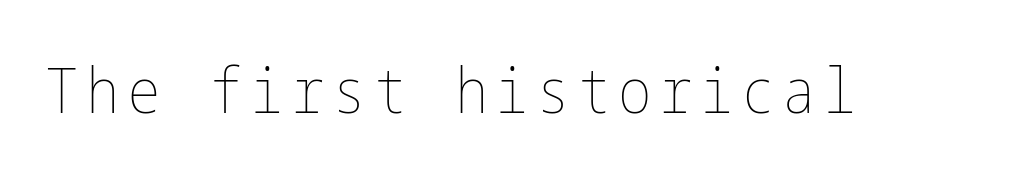
The image shows 63 px thin, condensed type, upright; set not underlined; low stroke contrast and a medium x-height.
